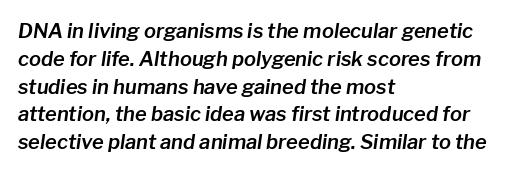
Q: Is the text italic (slanted)? A: Yes, it leans right by about 8 degrees.
Q: Is the text underlined? A: No.
Q: How is the paragraph aligned? A: Left-aligned.
Q: Is the spacing between letters normal or unusually wide? A: Normal.
Q: Is the spacing between lines tight, normal or loose? A: Normal.
